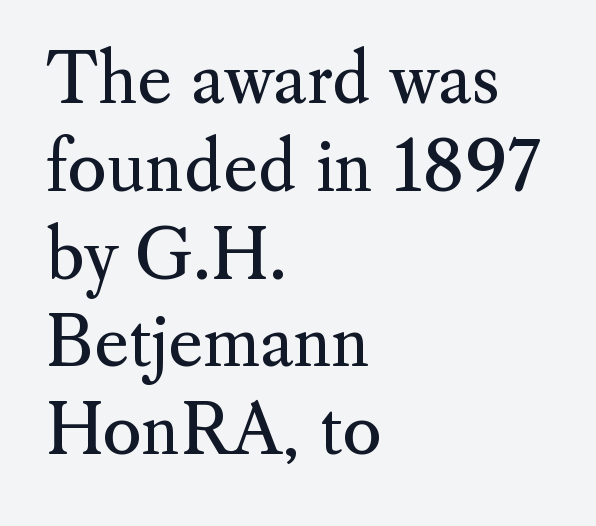
The image shows 67 px regular-weight serif type, upright; set left-aligned, normal line spacing (1.31x), normal letter spacing, not underlined; medium stroke contrast and a small x-height.
